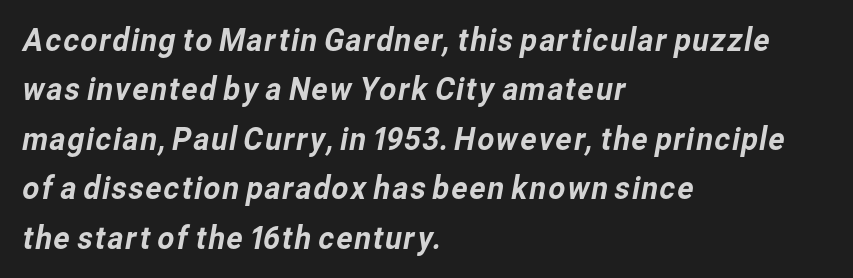
Each new line begins a customary step beneath the previous one. Think of a printed novel: that variable character pitch is what you see here. Letter spacing: default. The baseline area is clear. Regarding serifs, this sample does without them.
